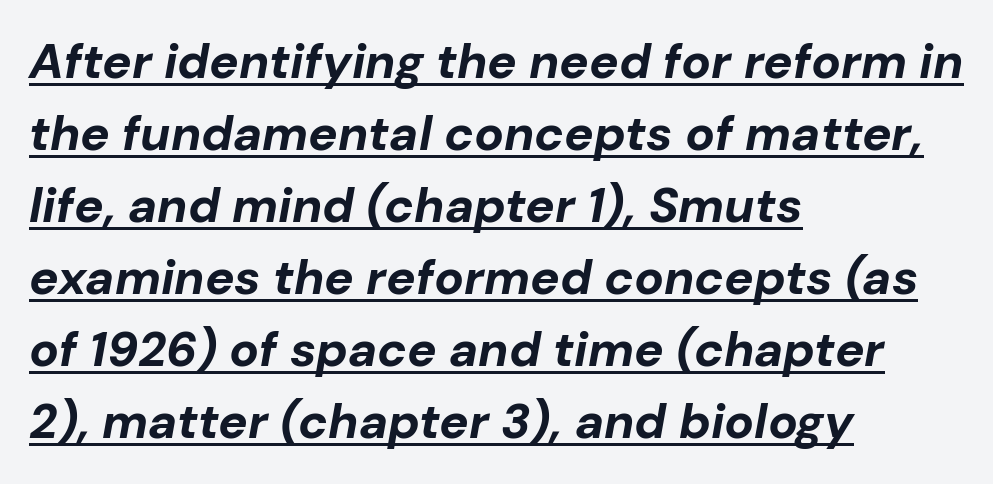
{"italic": "yes", "lean": "right", "slant_degrees": 10, "bold": "yes", "weight": "bold", "width": "normal", "stroke_contrast": "low", "x_height": "medium", "monospaced": "no", "underline": "yes", "align": "left", "line_spacing": "normal", "line_spacing_ratio": 1.47, "letter_spacing": "normal", "letter_spacing_em": 0.0, "glyph_px": 49}
